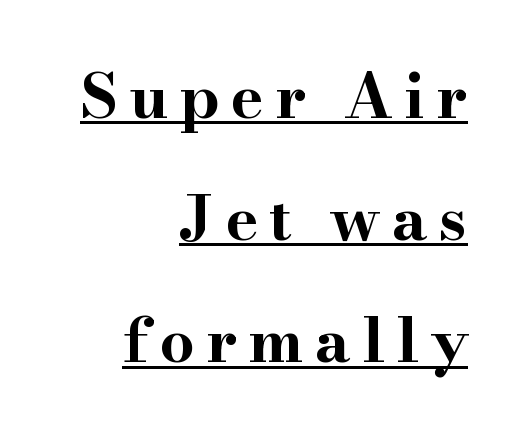
The image shows 62 px bold, wide serif type, upright; set right-aligned, loose line spacing (1.97x), underlined; high stroke contrast and a small x-height.
